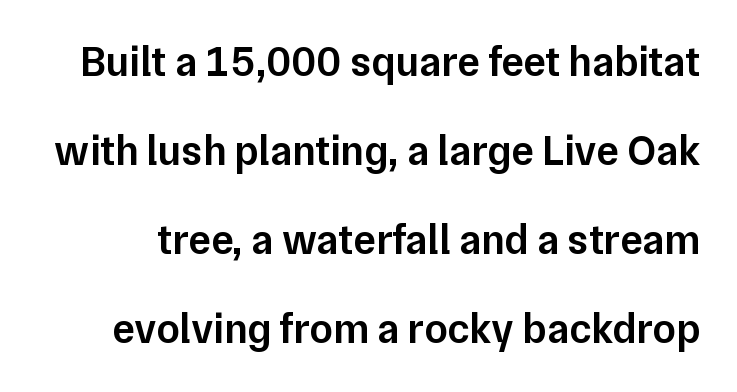
The image shows 42 px semibold sans-serif type, upright; set loose line spacing (2.12x), normal letter spacing, not underlined; low stroke contrast and a medium x-height.
